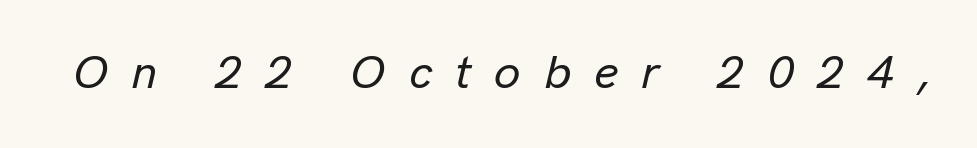
The space beneath each line is pristine and unruled. The axis of the letterforms is tilted away from vertical. Substantial extra tracking has been applied to these lines. This sample has the flowing, uneven cadence of proportional lettering.
